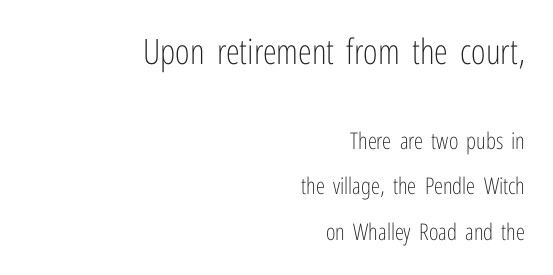
One-word summary of the alignment: right. Is there any slant? The stems are plumb. Bigger letters appear in the top chunk; the bottom chunk is reduced. Spacing verdict: proportional, widths tailored to each character.
